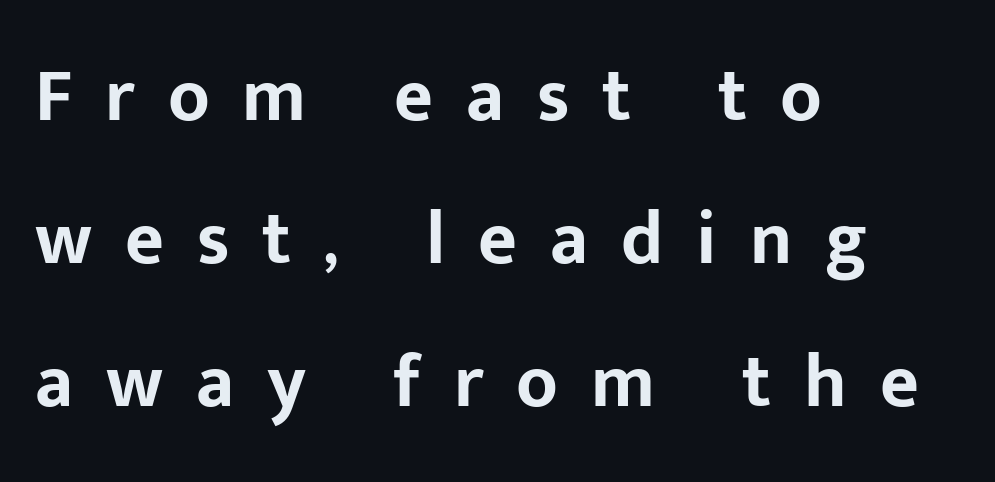
Q: Is the text bold? A: Yes.
Q: Is the text italic (slanted)? A: No, it is upright.
Q: Is the typeface a serif or a sans-serif typeface? A: Sans-serif.
Q: Is the text underlined? A: No.
Q: How is the paragraph aligned? A: Left-aligned.
Q: Is the spacing between letters normal or unusually wide? A: Unusually wide.
Q: Is the spacing between lines tight, normal or loose? A: Loose.
Q: Width (condensed, normal, or wide)? A: Normal.
Q: Stroke contrast? A: Low.
Q: x-height? A: Medium.
Q: Monospaced? A: No.
